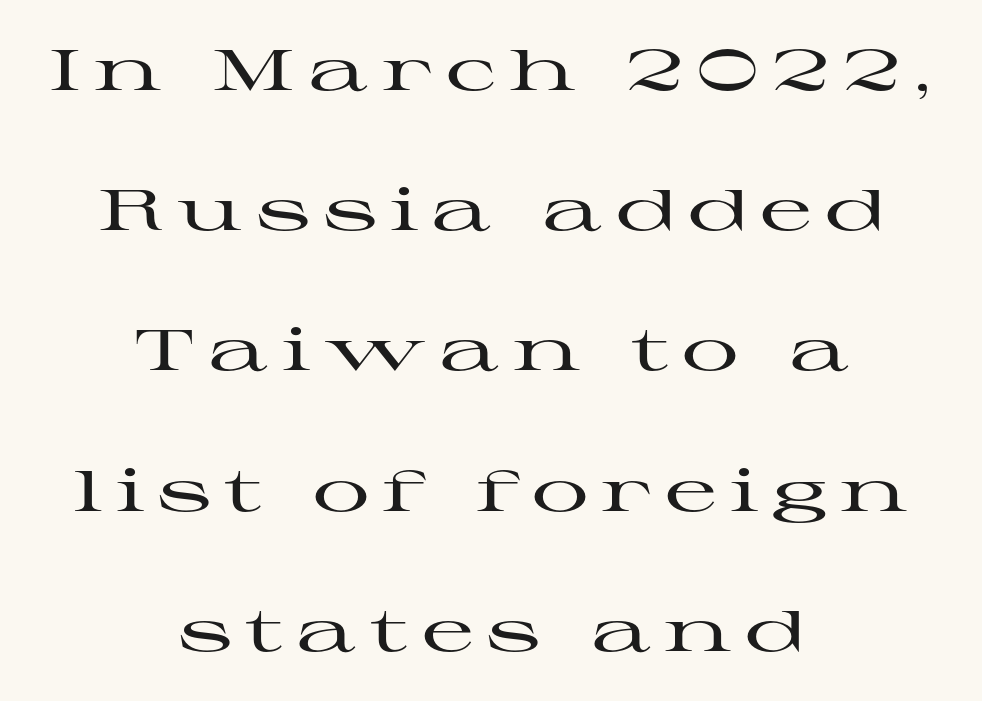
The image shows 57 px wide serif type, upright; set centered, loose line spacing (2.46x), unusually wide letter spacing (+0.23 em), not underlined; high stroke contrast and a medium x-height.
